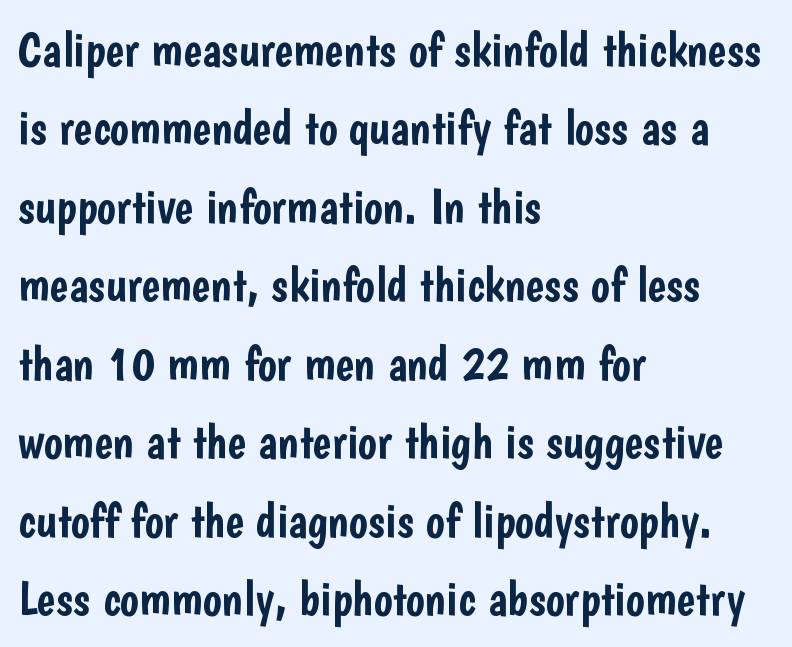
The image shows 50 px condensed sans-serif type, upright; set left-aligned, normal line spacing (1.57x), normal letter spacing, not underlined; low stroke contrast and a medium x-height.
